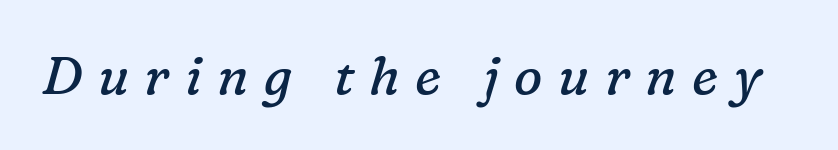
{"serif": "yes", "italic": "yes", "lean": "right", "slant_degrees": 16, "bold": "no", "weight": "regular", "width": "normal", "stroke_contrast": "low", "x_height": "medium", "monospaced": "no", "underline": "no", "letter_spacing": "wide", "letter_spacing_em": 0.29, "glyph_px": 53}
